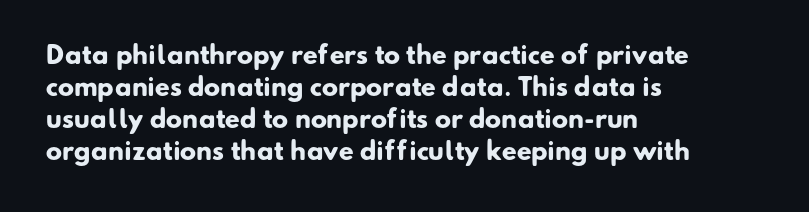
Weight: bold. In CSS terms this would be text-align: left. Plain, unruled lines of type. The passage shown has conventional tracking throughout. Is there much room between lines? A standard amount, neither cramped nor airy.
